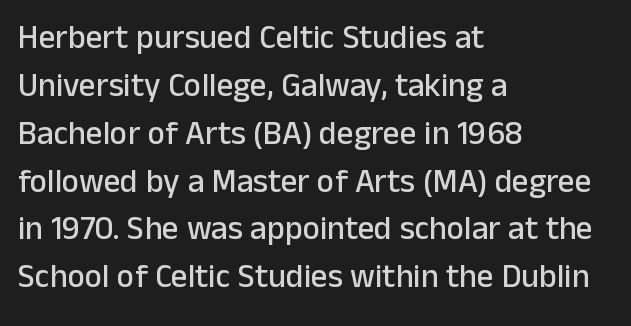
The image shows 33 px sans-serif type, upright; set left-aligned, normal line spacing (1.45x), normal letter spacing, not underlined; low stroke contrast and a medium x-height.
